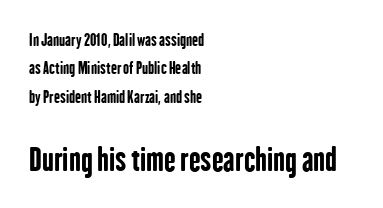
{"serif": "no", "italic": "no", "bold": "yes", "weight": "bold", "width": "condensed", "stroke_contrast": "low", "x_height": "medium", "monospaced": "no", "underline": "no", "align": "left", "line_spacing_ratio": 1.78, "letter_spacing": "normal", "letter_spacing_em": 0.0, "larger_block": "second", "size_ratio": 1.94, "glyph_px": 31}
